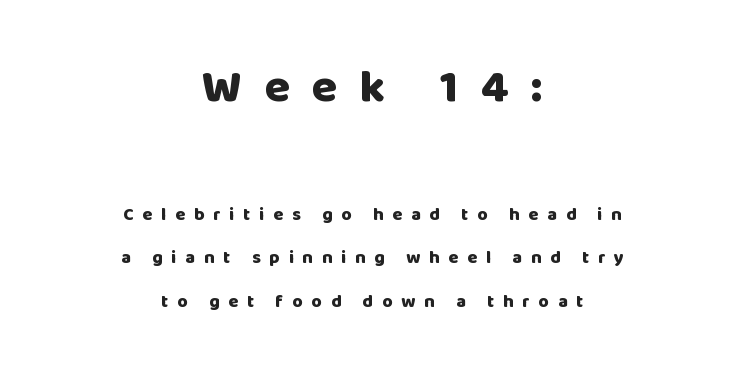
Letter spacing: wide. The letters stand upright; this is a roman face. The passage shown begins with its larger block and ends with its smaller one. Honestly, the rows look like they've been pulled way apart.
